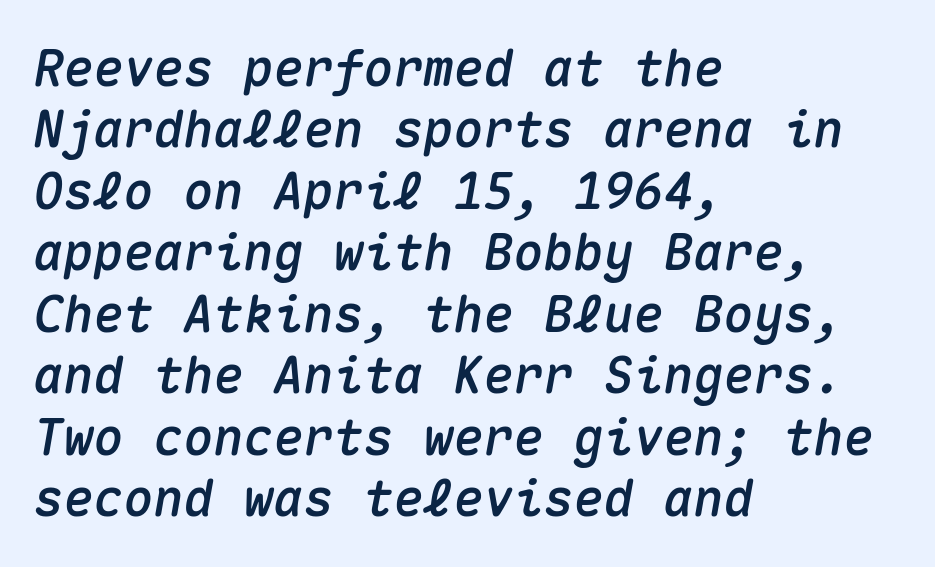
Q: Is the text italic (slanted)? A: Yes, it leans right by about 10 degrees.
Q: Is the text underlined? A: No.
Q: How is the paragraph aligned? A: Left-aligned.
Q: Is the spacing between letters normal or unusually wide? A: Normal.
Q: Width (condensed, normal, or wide)? A: Normal.
Q: Stroke contrast? A: Medium.
Q: x-height? A: Medium.
Q: Monospaced? A: Yes.
